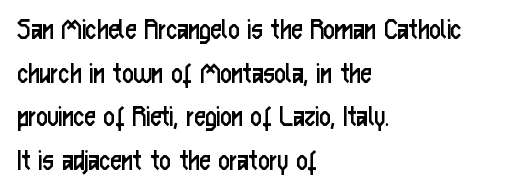
Check under the words: just untouched page. Students, observe: this is what conventionally led text looks like. The rendering keeps characters at their native spacing. Italic: no, the glyphs are upright roman.
